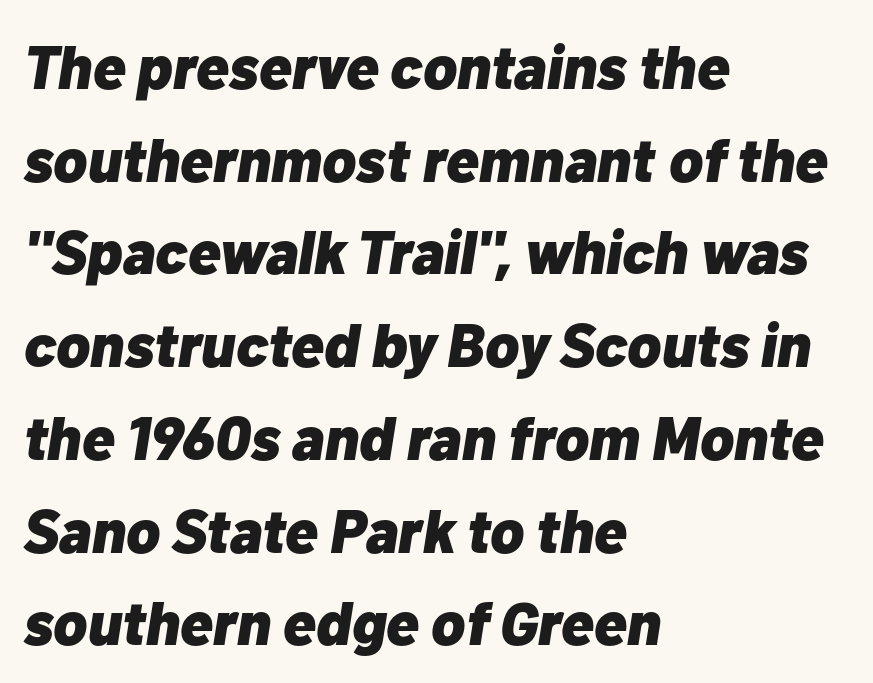
The image shows 61 px heavy type, italic (leaning right); set left-aligned, normal line spacing (1.52x), normal letter spacing, not underlined; low stroke contrast and a medium x-height.
